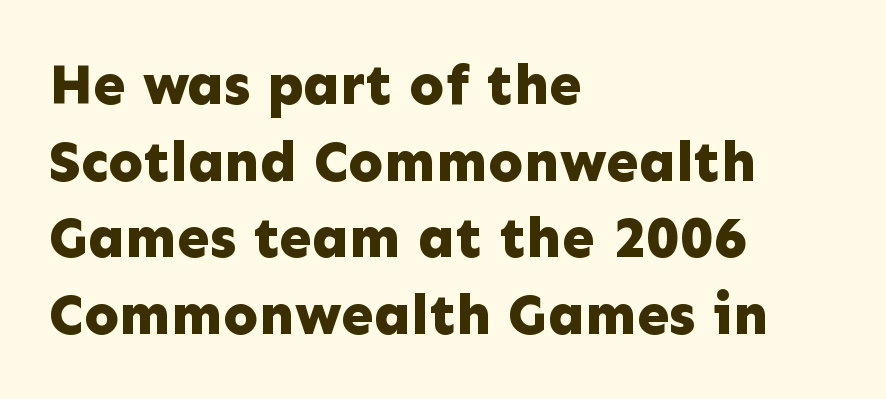
{"serif": "no", "italic": "no", "bold": "yes", "weight": "bold", "width": "normal", "stroke_contrast": "low", "x_height": "medium", "monospaced": "no", "underline": "no", "align": "left", "line_spacing": "normal", "line_spacing_ratio": 1.32, "letter_spacing": "normal", "letter_spacing_em": 0.0, "glyph_px": 58}
